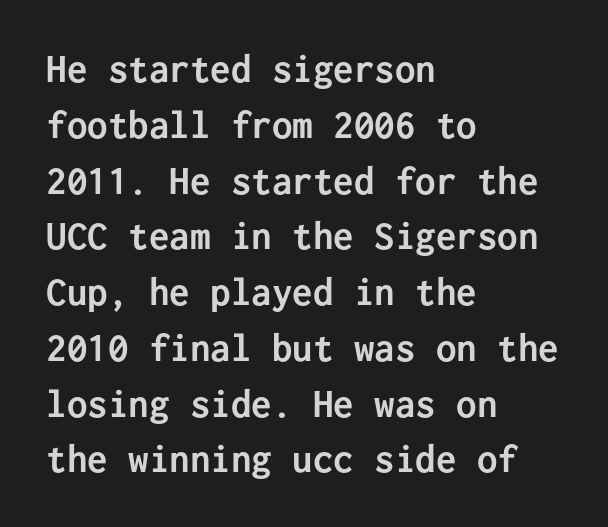
These words are printed bold, with thick strokes throughout. The space between consecutive lines is moderate. Type style note: lacks serifs. Between one letter and the next there's only the usual sliver of space.
